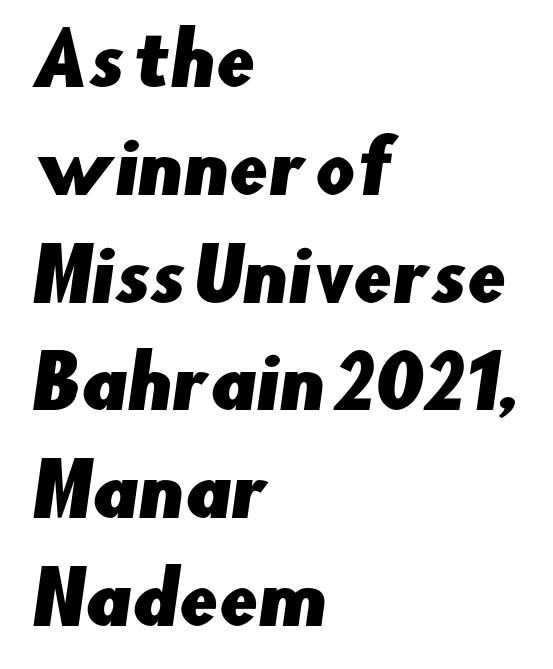
Q: Is the typeface a serif or a sans-serif typeface? A: Sans-serif.
Q: Is the text underlined? A: No.
Q: How is the paragraph aligned? A: Left-aligned.
Q: Is the spacing between letters normal or unusually wide? A: Normal.
Q: Is the spacing between lines tight, normal or loose? A: Normal.
Q: Width (condensed, normal, or wide)? A: Normal.
Q: Stroke contrast? A: Low.
Q: x-height? A: Small.
Q: Monospaced? A: No.
